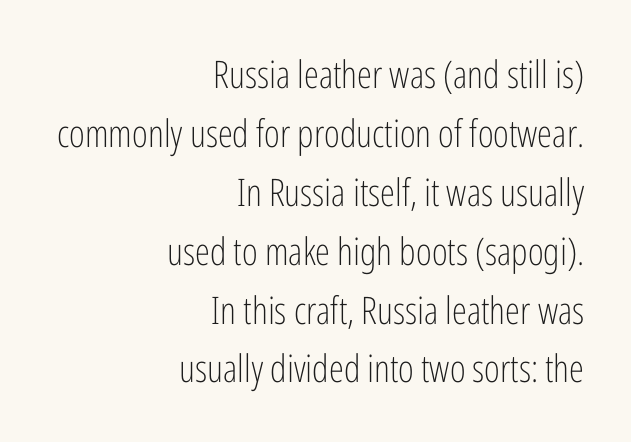
The glyphs are unaccompanied by any horizontal stroke below them. The gaps between neighbouring characters are ordinary and unremarkable. A student would call this right alignment; a typographer would say flush right, rag left. To sum up the face: it is a sans, with no serifs. A roman cut, with each character standing at attention.
